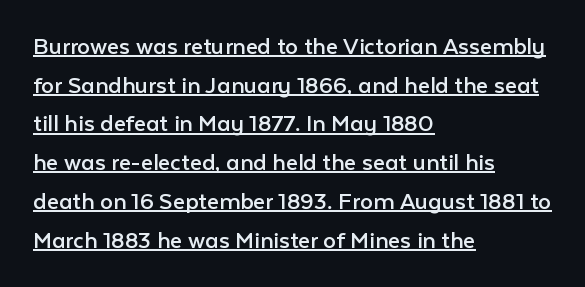
{"italic": "no", "bold": "no", "underline": "yes", "align": "left", "line_spacing": "normal", "line_spacing_ratio": 1.49, "letter_spacing": "normal", "letter_spacing_em": 0.0, "glyph_px": 26}
